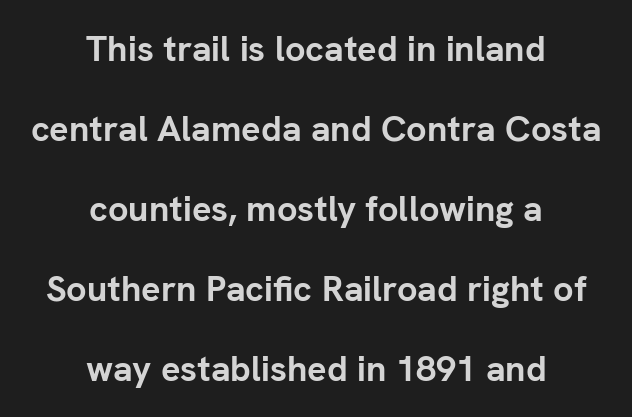
The image shows 36 px semibold sans-serif type, upright; set centered, loose line spacing (2.22x), normal letter spacing, not underlined; low stroke contrast and a medium x-height.
